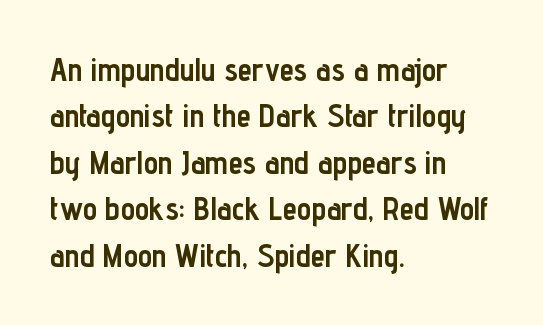
{"serif": "no", "italic": "no", "bold": "yes", "weight": "semibold", "width": "condensed", "stroke_contrast": "low", "x_height": "medium", "monospaced": "no", "underline": "no", "align": "left", "line_spacing": "normal", "line_spacing_ratio": 1.45, "letter_spacing": "normal", "letter_spacing_em": 0.0, "glyph_px": 32}
